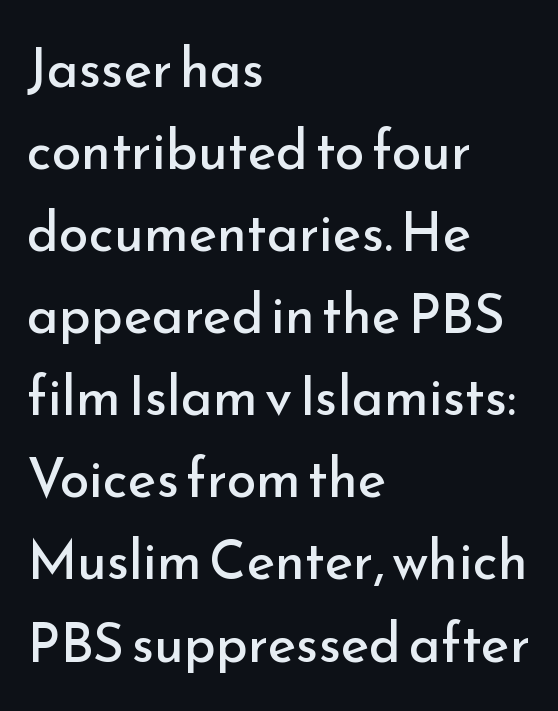
The image shows 54 px regular-weight sans-serif type, upright; set left-aligned, normal line spacing (1.52x), normal letter spacing, not underlined; low stroke contrast and a small x-height.
